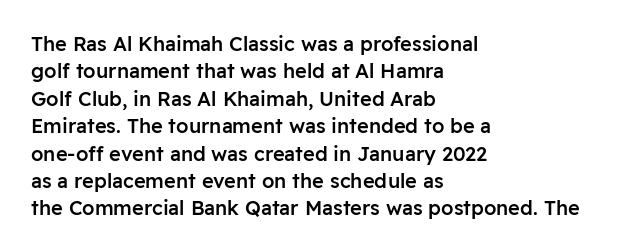
The image shows 20 px text type, upright; set left-aligned, normal line spacing (1.37x), normal letter spacing, not underlined.
